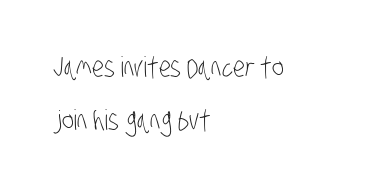
The rag falls on the right side of this text block. Caption: standard tracking, unaltered. A sans-serif font was chosen for this passage. This reads as an unemphasized weight, regular at the heaviest. Words float on clear page, feet unadorned.
